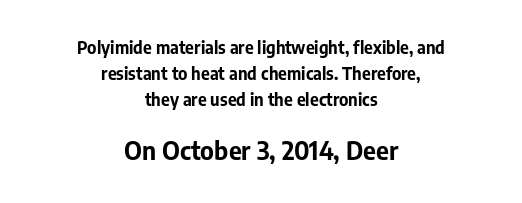
Characters follow at the spacing the type designer built in. This block has exactly the height ordinary leading produces. Typographic density is high because the face is bold. These two chunks differ in scale, with the bottom chunk taking the larger measure.
